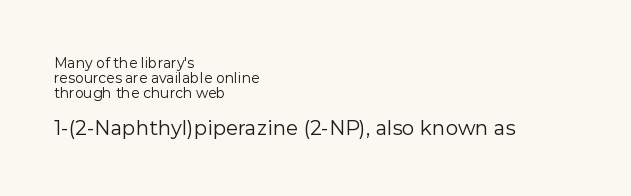
Q: Is the text bold? A: No.
Q: Is the text italic (slanted)? A: No, it is upright.
Q: Is the text underlined? A: No.
Q: How is the paragraph aligned? A: Left-aligned.
Q: Is the spacing between letters normal or unusually wide? A: Normal.
Q: Is the spacing between lines tight, normal or loose? A: Tight.
Q: Which block of text is set in a larger size, the first (top) or the second (bottom)? A: The second (bottom) one.
